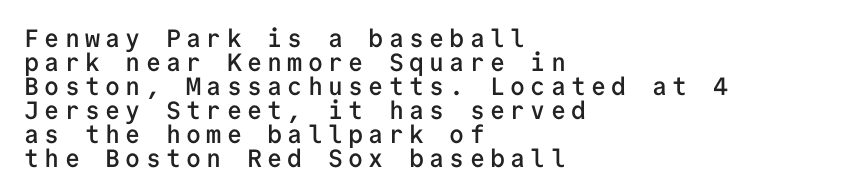
{"italic": "no", "bold": "semi", "underline": "no", "align": "left", "line_spacing": "tight", "line_spacing_ratio": 0.96, "letter_spacing": "wide", "letter_spacing_em": 0.21, "glyph_px": 25}
